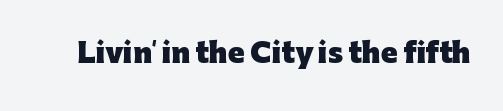
What stands out about the letter spacing? Nothing — it is the standard amount. No italicization has been applied; the sample stays upright. The gap between lines stays unmarked. Thick stems and heavy bowls — unmistakably bold.
